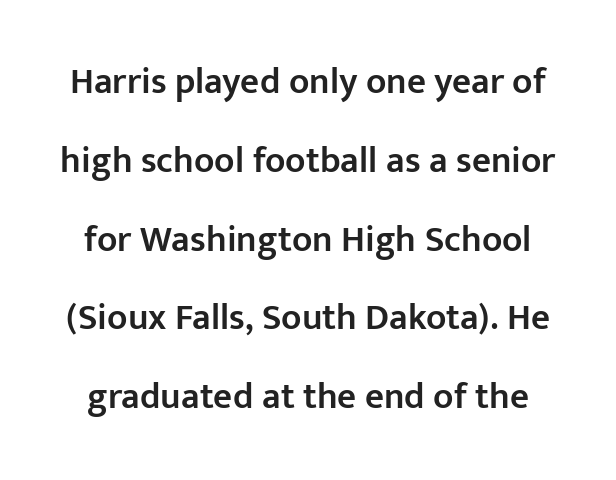
Q: Is the text bold? A: Semi-bold.
Q: Is the text italic (slanted)? A: No, it is upright.
Q: Is the typeface a serif or a sans-serif typeface? A: Sans-serif.
Q: Is the text underlined? A: No.
Q: Is the spacing between letters normal or unusually wide? A: Normal.
Q: Is the spacing between lines tight, normal or loose? A: Loose.
Q: Width (condensed, normal, or wide)? A: Normal.
Q: Stroke contrast? A: Low.
Q: x-height? A: Medium.
Q: Monospaced? A: No.
